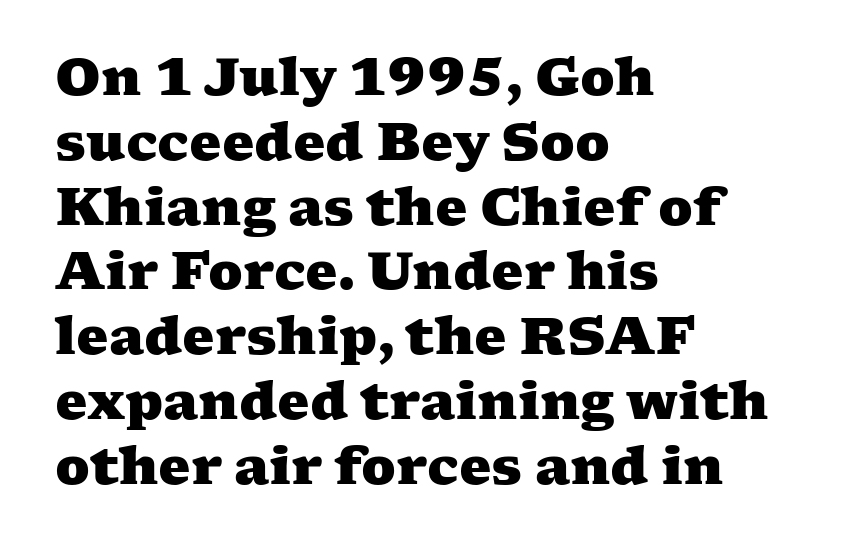
The image shows 51 px heavy, wide serif type; set left-aligned, normal line spacing (1.27x), normal letter spacing, not underlined; medium stroke contrast and a medium x-height.
